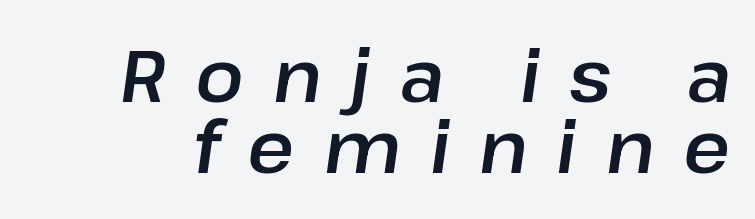
Q: Is the text italic (slanted)? A: Yes, it leans right by about 8 degrees.
Q: Is the text underlined? A: No.
Q: Is the spacing between letters normal or unusually wide? A: Unusually wide.
Q: Is the spacing between lines tight, normal or loose? A: Tight.
Q: Width (condensed, normal, or wide)? A: Normal.
Q: Stroke contrast? A: Low.
Q: x-height? A: Medium.
Q: Monospaced? A: No.
